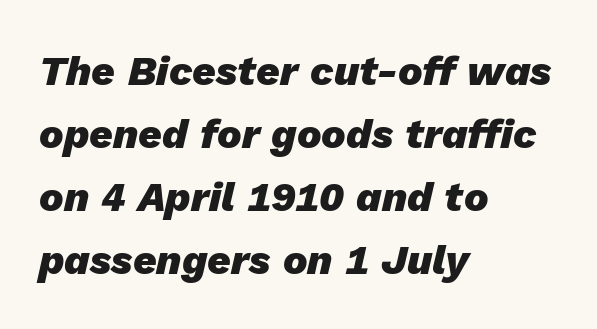
Q: Is the text bold? A: Yes.
Q: Is the text italic (slanted)? A: Yes, it leans right by about 13 degrees.
Q: Is the text underlined? A: No.
Q: How is the paragraph aligned? A: Left-aligned.
Q: Is the spacing between letters normal or unusually wide? A: Normal.
Q: Is the spacing between lines tight, normal or loose? A: Normal.
Q: Width (condensed, normal, or wide)? A: Normal.
Q: Stroke contrast? A: Low.
Q: x-height? A: Medium.
Q: Monospaced? A: No.
